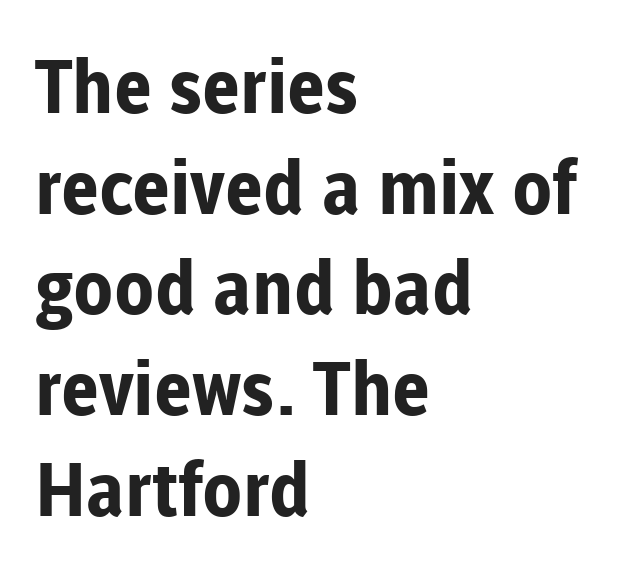
The rendering shows plain stroke endings on the letterforms — a sans-serif design. Teacher's note: observe the even left margin — that is flush-left alignment. These lines were composed using upright roman letters. The gap between lines stays unmarked.
